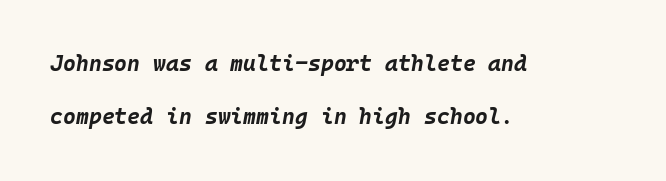
{"italic": "yes", "lean": "right", "slant_degrees": 10, "bold": "yes", "underline": "no", "align": "left", "line_spacing": "loose", "line_spacing_ratio": 2.41, "letter_spacing": "normal", "letter_spacing_em": 0.0, "glyph_px": 22}
